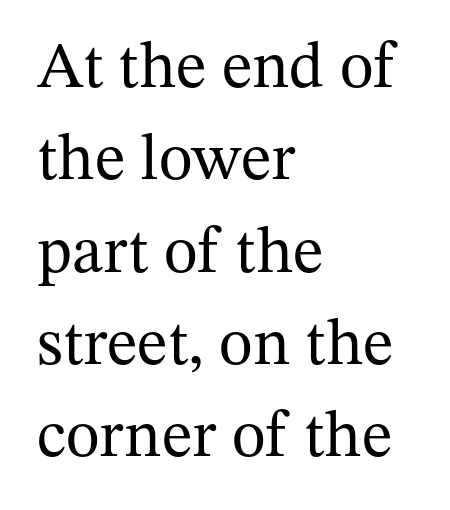
The image shows 65 px regular-weight serif type, upright; set left-aligned, normal line spacing (1.42x), normal letter spacing, not underlined; medium stroke contrast and a medium x-height.
